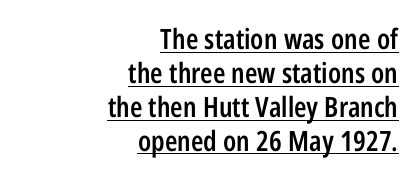
Q: Is the text bold? A: Semi-bold.
Q: Is the text italic (slanted)? A: No, it is upright.
Q: Is the typeface a serif or a sans-serif typeface? A: Sans-serif.
Q: Is the text underlined? A: Yes.
Q: How is the paragraph aligned? A: Right-aligned.
Q: Is the spacing between letters normal or unusually wide? A: Normal.
Q: Width (condensed, normal, or wide)? A: Condensed.
Q: Stroke contrast? A: Low.
Q: x-height? A: Medium.
Q: Monospaced? A: No.
